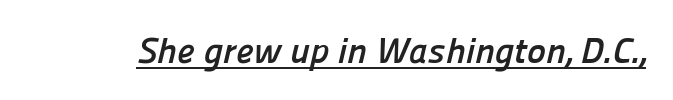
{"serif": "no", "bold": "yes", "weight": "semibold", "width": "normal", "stroke_contrast": "low", "x_height": "medium", "monospaced": "no", "underline": "yes", "letter_spacing": "normal", "letter_spacing_em": 0.0, "glyph_px": 36}
